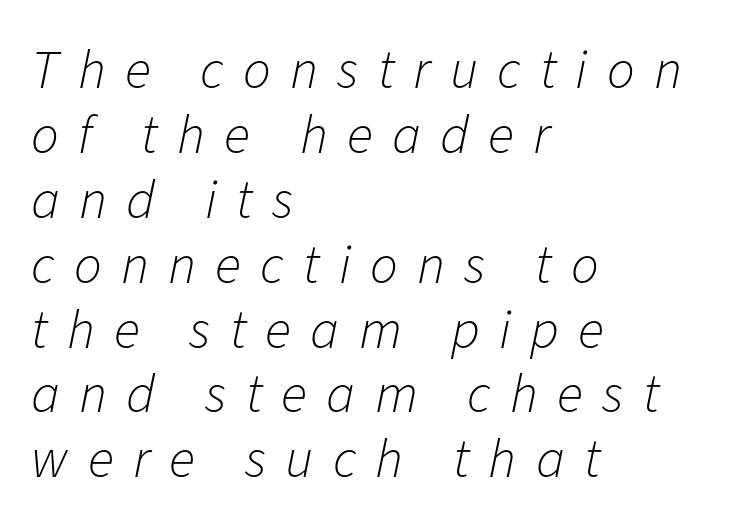
The image shows 55 px light type, italic (leaning right); set left-aligned, line spacing 1.18x, unusually wide letter spacing (+0.35 em), not underlined; low stroke contrast and a medium x-height.
